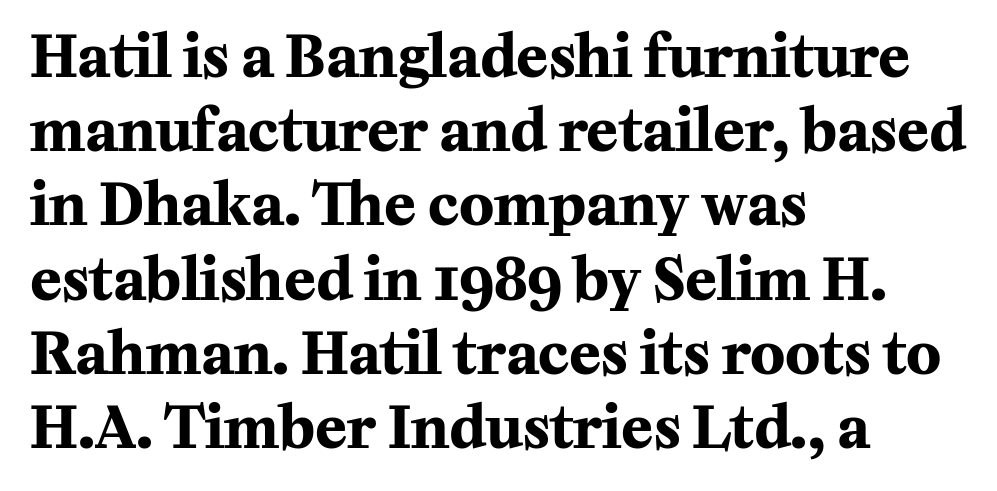
Glyph-to-glyph distance matches everyday printed text. Unlike italic type, these characters show no tilt at all. Stroke thickness is high; the sample reads as a true bold. One glance says typical: line gaps are just what's usual.
